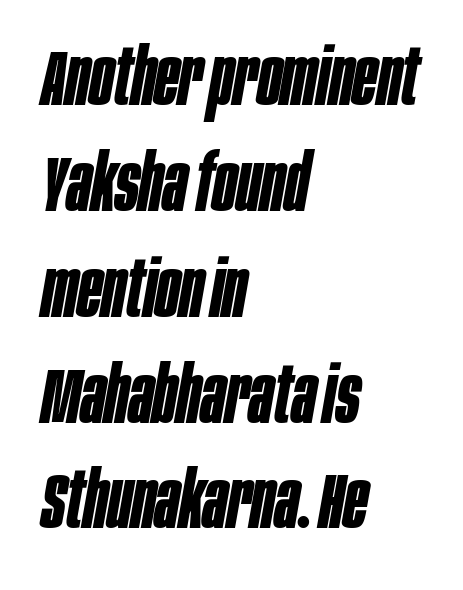
{"italic": "yes", "lean": "right", "slant_degrees": 10, "bold": "yes", "weight": "bold", "width": "condensed", "stroke_contrast": "low", "x_height": "large", "monospaced": "no", "underline": "no", "align": "left", "line_spacing": "normal", "line_spacing_ratio": 1.34, "letter_spacing": "normal", "letter_spacing_em": 0.0, "glyph_px": 79}
